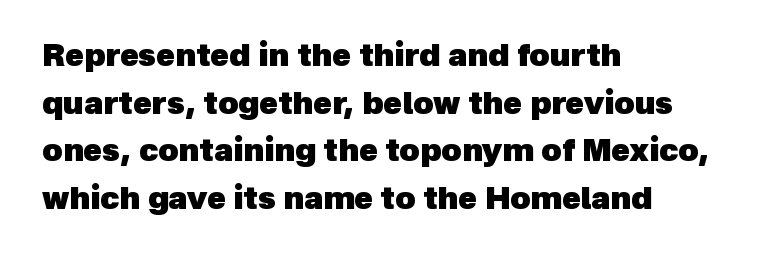
{"serif": "no", "bold": "yes", "weight": "heavy", "width": "normal", "x_height": "medium", "monospaced": "no", "underline": "no", "align": "left", "line_spacing": "normal", "line_spacing_ratio": 1.54, "letter_spacing": "normal", "letter_spacing_em": 0.0, "glyph_px": 31}
